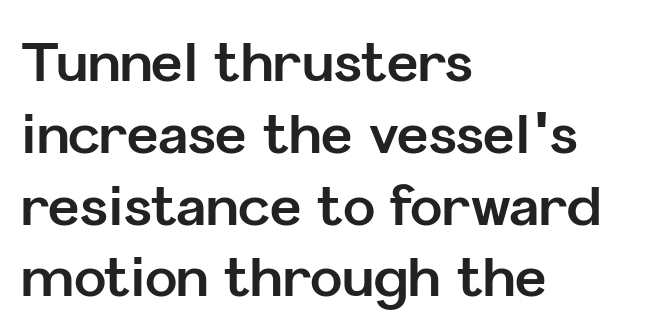
The image shows 54 px bold sans-serif type, upright; set left-aligned, normal line spacing (1.33x), normal letter spacing, not underlined; low stroke contrast and a medium x-height.
